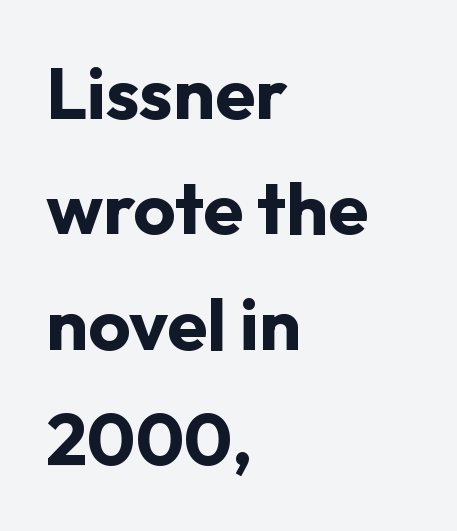
The image shows 73 px bold sans-serif type, upright; set left-aligned, normal line spacing (1.58x), normal letter spacing, not underlined; low stroke contrast and a medium x-height.
